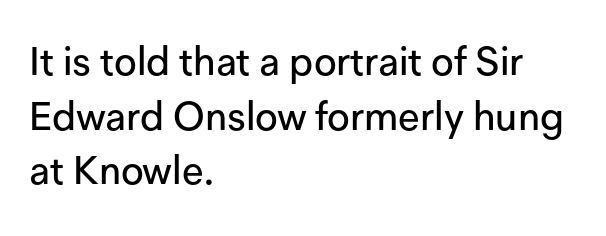
Honestly, the letter spacing is just normal — you wouldn't notice it. The foot of each line stays bare and open. Style check: upright. Here the designer chose a conventional face with non-uniform glyph widths.
